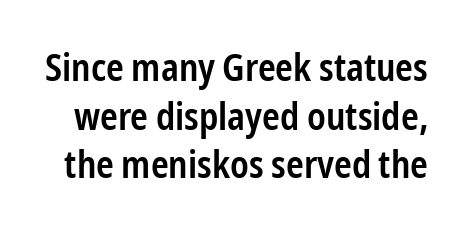
Q: Is the text bold? A: Semi-bold.
Q: Is the text italic (slanted)? A: No, it is upright.
Q: Is the typeface a serif or a sans-serif typeface? A: Sans-serif.
Q: Is the text underlined? A: No.
Q: Is the spacing between letters normal or unusually wide? A: Normal.
Q: Is the spacing between lines tight, normal or loose? A: Normal.
Q: Width (condensed, normal, or wide)? A: Condensed.
Q: Stroke contrast? A: Low.
Q: x-height? A: Medium.
Q: Monospaced? A: No.
